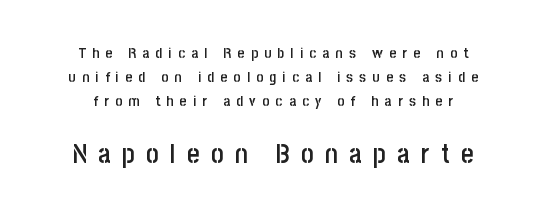
{"italic": "no", "bold": "semi", "underline": "no", "align": "center", "line_spacing": "normal", "line_spacing_ratio": 1.61, "letter_spacing": "wide", "letter_spacing_em": 0.42, "larger_block": "second", "size_ratio": 1.8, "glyph_px": 27}
